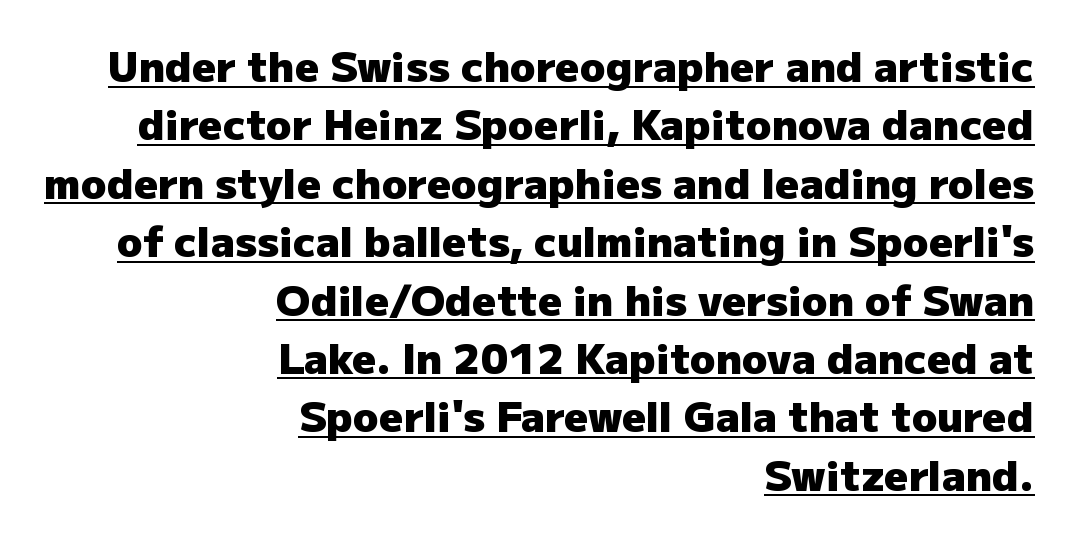
The image shows 42 px heavy sans-serif type, upright; set right-aligned, normal line spacing (1.39x), normal letter spacing, underlined; low stroke contrast and a medium x-height.
